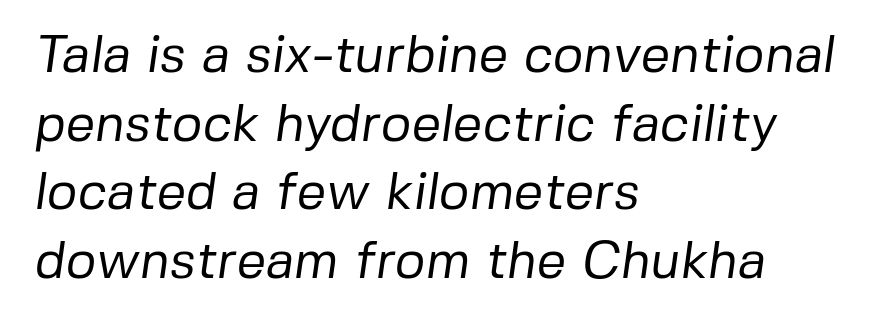
Nobody drew a line under any word here. Reading down the block, your eye returns to a fixed left position each line. The face used here is proportionally spaced, like ordinary book or web type. The letters sit at their default tracking, neither squeezed nor spread.
